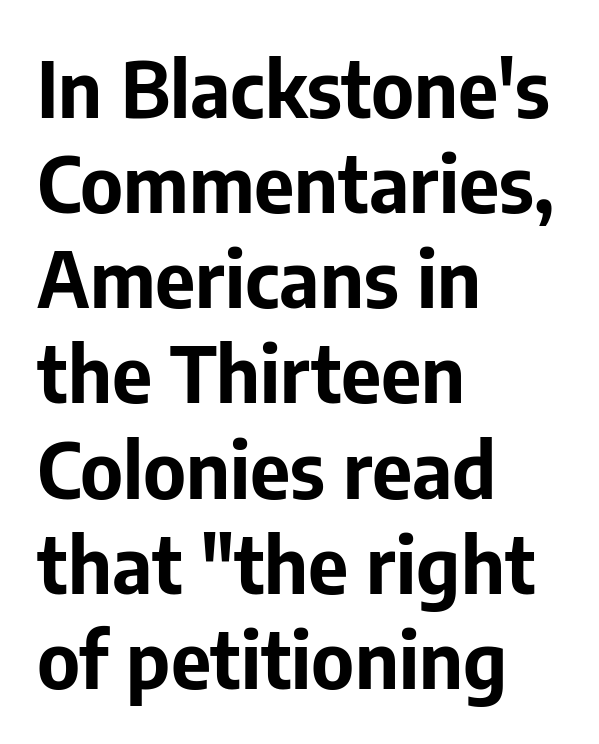
{"serif": "no", "italic": "no", "bold": "yes", "weight": "bold", "width": "normal", "stroke_contrast": "low", "x_height": "medium", "monospaced": "no", "underline": "no", "align": "left", "line_spacing_ratio": 1.22, "letter_spacing": "normal", "letter_spacing_em": 0.0, "glyph_px": 78}
